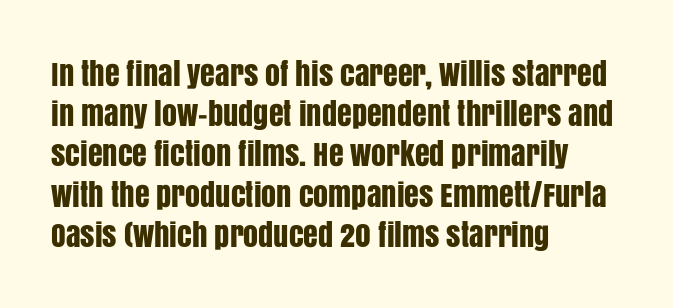
Varying glyph widths throughout — classic text-font behaviour. Nobody drew a line under any word here. This is the regular roman posture of the typeface. Unlike a traditional serif, this face leaves its strokes unadorned. Spacing between characters is what you'd get straight out of the box. Reading down the block, your eye returns to a fixed left position each line.
